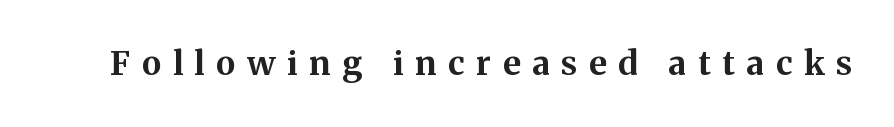
The image shows 33 px bold serif type, upright; set unusually wide letter spacing (+0.36 em), not underlined; medium stroke contrast and a medium x-height.
